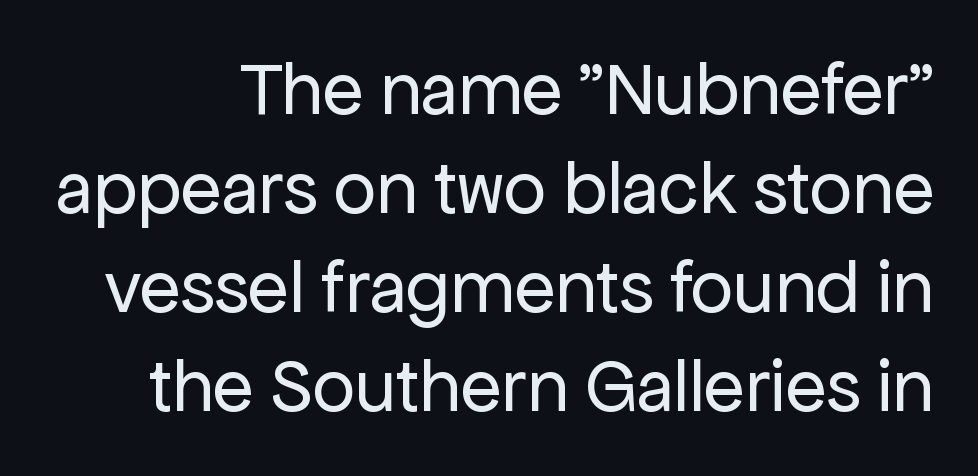
Is this a fixed-width face? No — the glyphs have proportional, varying widths. Summary of vertical rhythm: regular, with standard interline spacing. Check under the words: just untouched page. The rendering keeps characters at their native spacing. Nope, no serifs anywhere on these letters. The letters stand upright; this is a roman face.
